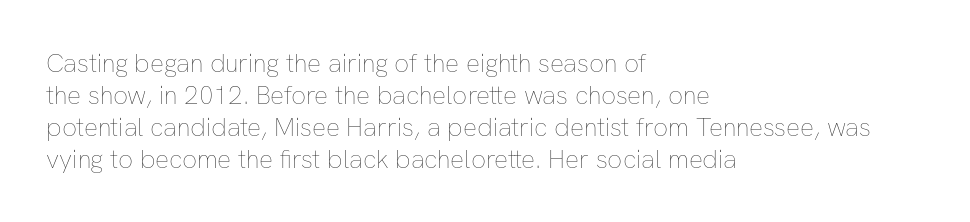
{"italic": "no", "bold": "no", "underline": "no", "align": "left", "line_spacing_ratio": 1.23, "letter_spacing": "normal", "letter_spacing_em": 0.0, "glyph_px": 26}
